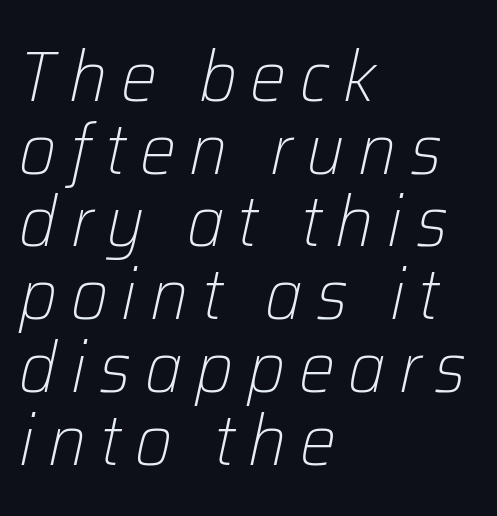
The image shows 72 px light type, italic (leaning right); set left-aligned, tight line spacing (1.01x), not underlined; low stroke contrast and a medium x-height.
